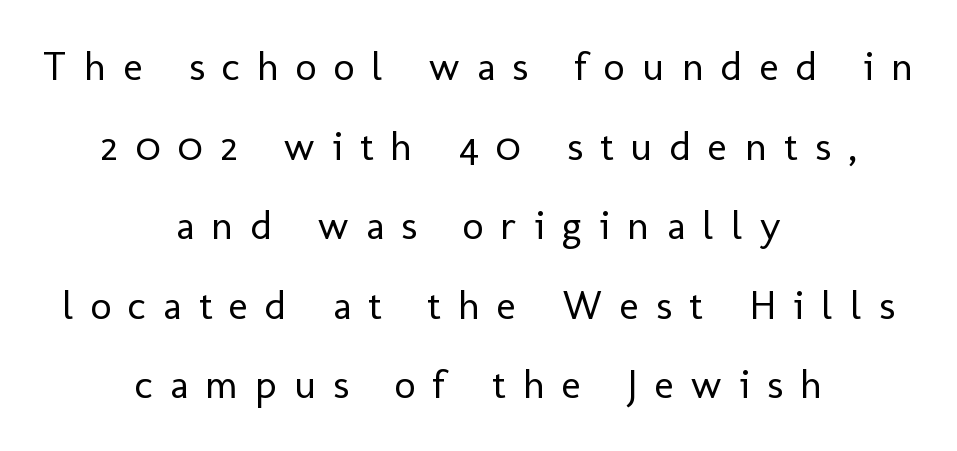
Q: Is the text bold? A: No.
Q: Is the text italic (slanted)? A: No, it is upright.
Q: Is the typeface a serif or a sans-serif typeface? A: Sans-serif.
Q: Is the text underlined? A: No.
Q: How is the paragraph aligned? A: Centered.
Q: Is the spacing between letters normal or unusually wide? A: Unusually wide.
Q: Is the spacing between lines tight, normal or loose? A: Loose.
Q: Width (condensed, normal, or wide)? A: Normal.
Q: Stroke contrast? A: Low.
Q: x-height? A: Medium.
Q: Monospaced? A: No.
